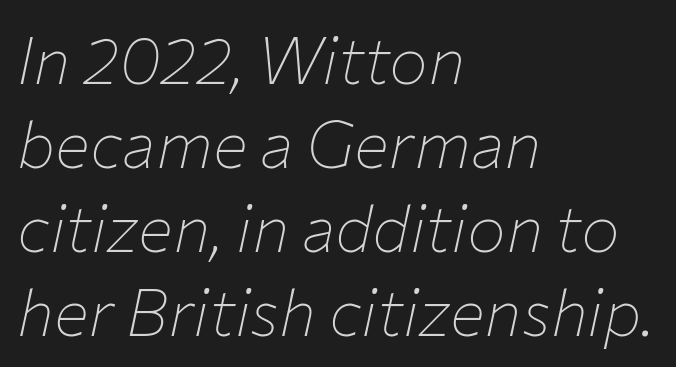
{"italic": "yes", "lean": "right", "slant_degrees": 12, "bold": "no", "weight": "thin", "width": "normal", "stroke_contrast": "low", "x_height": "medium", "monospaced": "no", "underline": "no", "align": "left", "line_spacing": "normal", "line_spacing_ratio": 1.29, "letter_spacing": "normal", "letter_spacing_em": 0.0, "glyph_px": 65}
